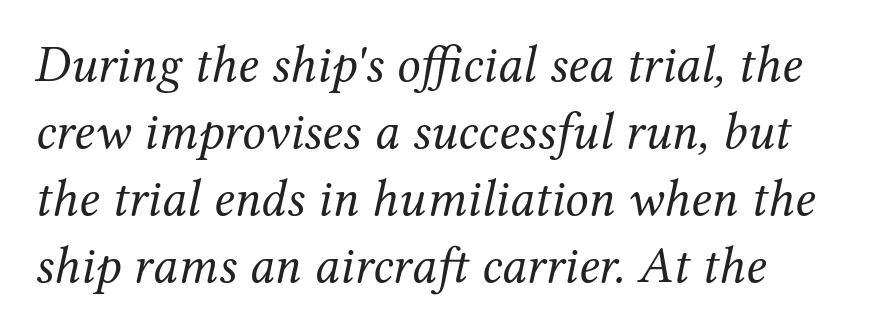
Q: Is the text bold? A: No.
Q: Is the text italic (slanted)? A: Yes, it leans right by about 12 degrees.
Q: Is the typeface a serif or a sans-serif typeface? A: Serif.
Q: Is the text underlined? A: No.
Q: Is the spacing between letters normal or unusually wide? A: Normal.
Q: Is the spacing between lines tight, normal or loose? A: Normal.
Q: Width (condensed, normal, or wide)? A: Normal.
Q: Stroke contrast? A: Medium.
Q: x-height? A: Medium.
Q: Monospaced? A: No.
